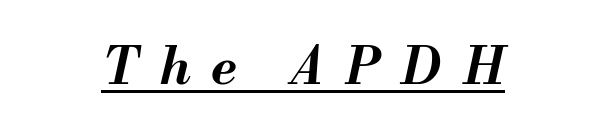
Q: Is the text bold? A: Yes.
Q: Is the text italic (slanted)? A: Yes, it leans right by about 13 degrees.
Q: Is the text underlined? A: Yes.
Q: Is the spacing between letters normal or unusually wide? A: Unusually wide.
Q: Width (condensed, normal, or wide)? A: Normal.
Q: Stroke contrast? A: Medium.
Q: x-height? A: Small.
Q: Monospaced? A: No.
